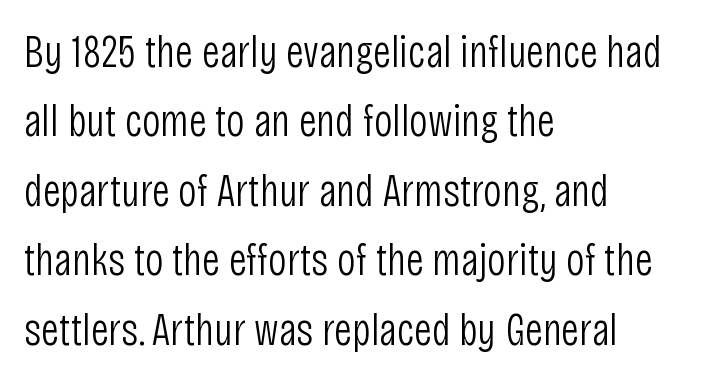
This sample is left-justified, so line endings fall wherever the words run out. Vertical stems look standard width or narrower in stroke. Unmarked baselines from the first word to the last. Note the varied advance widths — an 'i' is clearly narrower than an 'm'. How would I describe the line gaps? Plain and ordinary.
